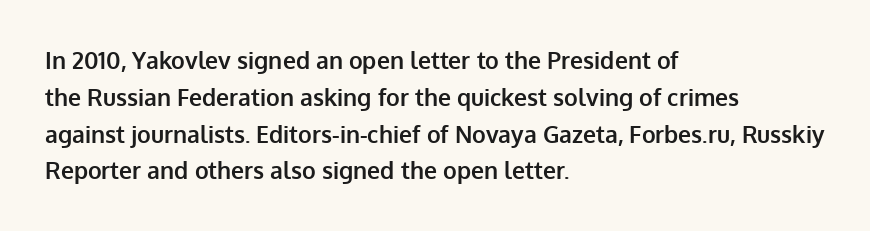
The image shows 23 px bold type, upright; set left-aligned, normal line spacing (1.6x), normal letter spacing, not underlined.
